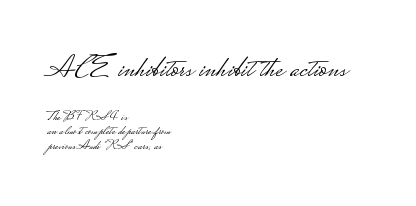
Q: Is the text bold? A: No.
Q: Is the text italic (slanted)? A: Yes.
Q: Is the typeface a serif or a sans-serif typeface? A: Sans-serif.
Q: Is the text underlined? A: No.
Q: How is the paragraph aligned? A: Left-aligned.
Q: Is the spacing between letters normal or unusually wide? A: Normal.
Q: Is the spacing between lines tight, normal or loose? A: Tight.
Q: Which block of text is set in a larger size, the first (top) or the second (bottom)? A: The first (top) one.
Q: Width (condensed, normal, or wide)? A: Wide.
Q: Stroke contrast? A: Low.
Q: Monospaced? A: No.
